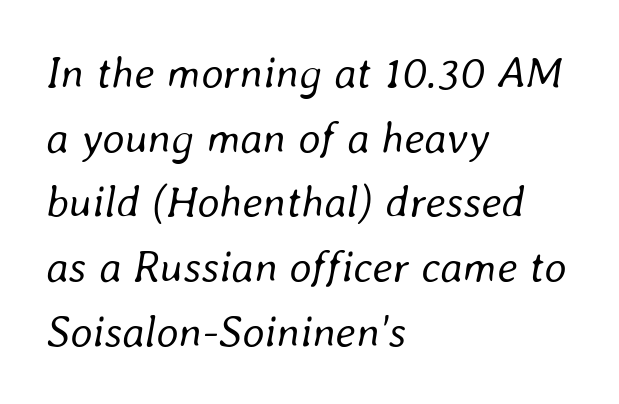
{"italic": "yes", "lean": "right", "slant_degrees": 8, "bold": "no", "weight": "regular", "width": "normal", "stroke_contrast": "low", "x_height": "medium", "monospaced": "no", "underline": "no", "align": "left", "line_spacing": "normal", "line_spacing_ratio": 1.47, "letter_spacing": "normal", "letter_spacing_em": 0.0, "glyph_px": 44}
